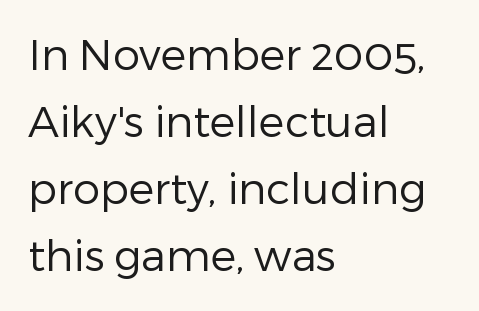
{"serif": "no", "italic": "no", "bold": "no", "weight": "regular", "width": "normal", "stroke_contrast": "low", "x_height": "medium", "monospaced": "no", "underline": "no", "align": "left", "line_spacing": "normal", "line_spacing_ratio": 1.56, "letter_spacing": "normal", "letter_spacing_em": 0.0, "glyph_px": 43}
